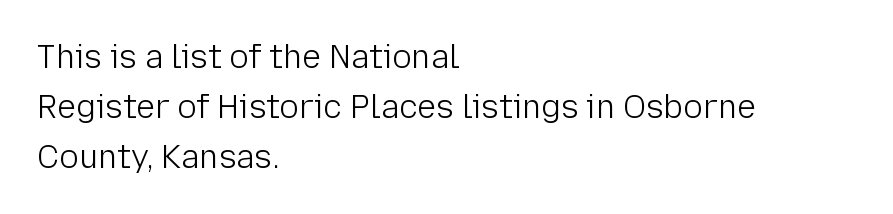
The image shows 32 px light sans-serif type, upright; set left-aligned, normal line spacing (1.56x), normal letter spacing, not underlined; low stroke contrast and a medium x-height.
